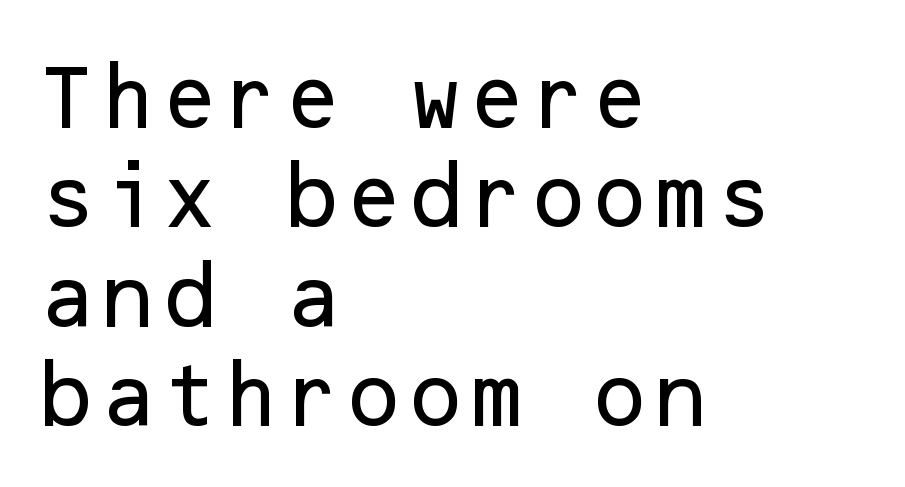
Italic? Not at all — the glyphs are vertical. Classification — sans serif. No extra tracking has been applied to these lines. All the whitespace from short lines collects on the right.
